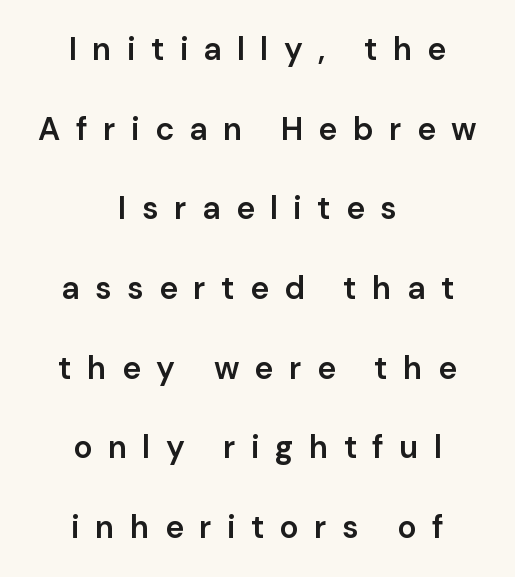
Q: Is the text bold? A: Semi-bold.
Q: Is the text italic (slanted)? A: No, it is upright.
Q: Is the typeface a serif or a sans-serif typeface? A: Sans-serif.
Q: Is the text underlined? A: No.
Q: How is the paragraph aligned? A: Centered.
Q: Is the spacing between letters normal or unusually wide? A: Unusually wide.
Q: Is the spacing between lines tight, normal or loose? A: Loose.
Q: Width (condensed, normal, or wide)? A: Normal.
Q: Stroke contrast? A: Low.
Q: x-height? A: Medium.
Q: Monospaced? A: No.
